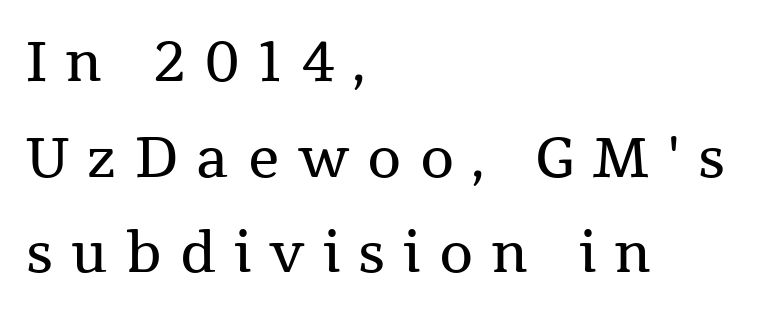
Q: Is the text bold? A: No.
Q: Is the text italic (slanted)? A: No, it is upright.
Q: Is the typeface a serif or a sans-serif typeface? A: Serif.
Q: Is the text underlined? A: No.
Q: How is the paragraph aligned? A: Left-aligned.
Q: Is the spacing between letters normal or unusually wide? A: Unusually wide.
Q: Width (condensed, normal, or wide)? A: Normal.
Q: Stroke contrast? A: Medium.
Q: x-height? A: Medium.
Q: Monospaced? A: No.
